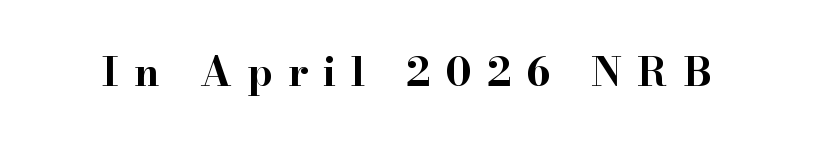
Q: Is the text bold? A: Yes.
Q: Is the text italic (slanted)? A: No, it is upright.
Q: Is the typeface a serif or a sans-serif typeface? A: Serif.
Q: Is the text underlined? A: No.
Q: Is the spacing between letters normal or unusually wide? A: Unusually wide.
Q: Width (condensed, normal, or wide)? A: Wide.
Q: Stroke contrast? A: High.
Q: x-height? A: Small.
Q: Monospaced? A: No.
